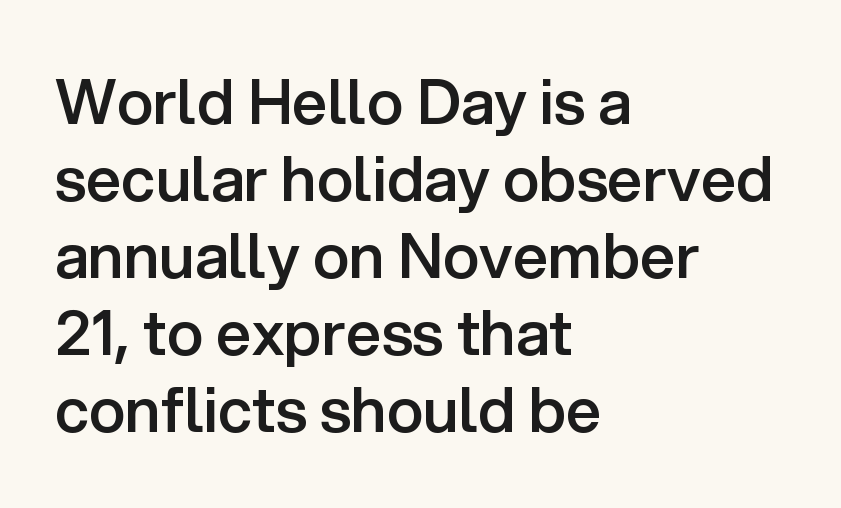
{"serif": "no", "italic": "no", "bold": "semi", "weight": "semibold", "width": "normal", "stroke_contrast": "low", "x_height": "medium", "monospaced": "no", "underline": "no", "align": "left", "line_spacing_ratio": 1.24, "letter_spacing": "normal", "letter_spacing_em": 0.0, "glyph_px": 62}
